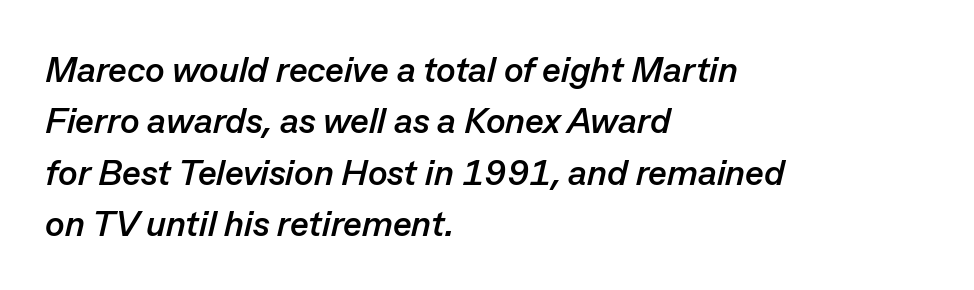
{"italic": "yes", "lean": "right", "slant_degrees": 13, "bold": "yes", "weight": "semibold", "width": "normal", "stroke_contrast": "low", "x_height": "medium", "monospaced": "no", "underline": "no", "align": "left", "line_spacing": "normal", "line_spacing_ratio": 1.43, "letter_spacing": "normal", "letter_spacing_em": 0.0, "glyph_px": 36}
